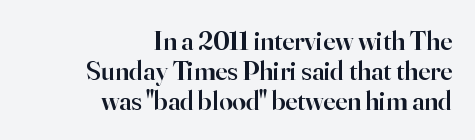
Is there any slant? The stems are plumb. Compared with typical body copy, the letter spacing here is the same. The setting favours the right margin, as signatures and pull-quotes sometimes do. A somewhat darkened texture: the type is semibold rather than bold.
